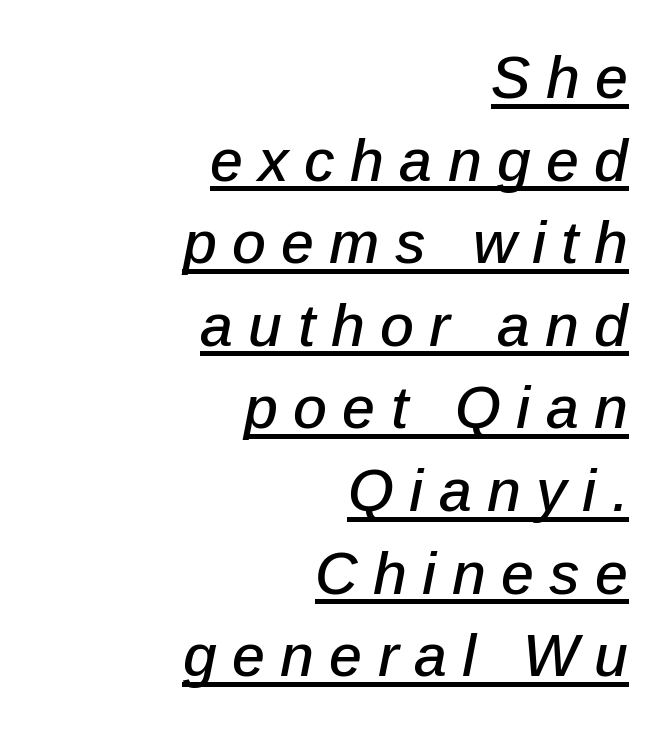
Interline gaps are of average width in this sample. Reading down the block, your eye finds every line finishing at a fixed right position. Here the designer chose a conventional face with non-uniform glyph widths. These characters rest on top of a visible drawn line. Compared with typical body copy, the letter spacing here is much looser. It's the slanting kind of type.
